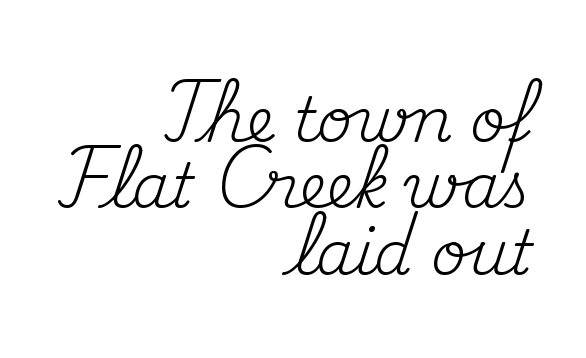
Every row of glyphs terminates at an identical x-position on the right. In terms of letterspacing, this is plain default setting. Each new line begins almost immediately beneath the previous one. The letterforms sit at book weight or below.
